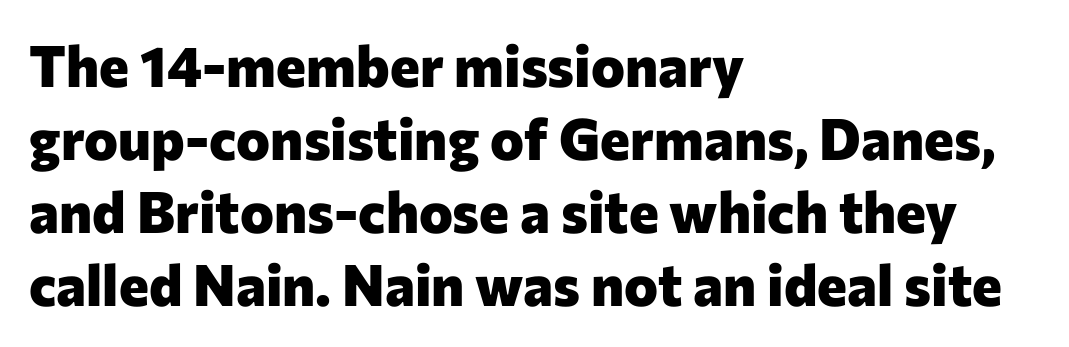
Q: Is the text bold? A: Yes.
Q: Is the text italic (slanted)? A: No, it is upright.
Q: Is the typeface a serif or a sans-serif typeface? A: Sans-serif.
Q: Is the text underlined? A: No.
Q: How is the paragraph aligned? A: Left-aligned.
Q: Is the spacing between letters normal or unusually wide? A: Normal.
Q: Is the spacing between lines tight, normal or loose? A: Normal.
Q: Width (condensed, normal, or wide)? A: Normal.
Q: Stroke contrast? A: Low.
Q: x-height? A: Medium.
Q: Monospaced? A: No.
